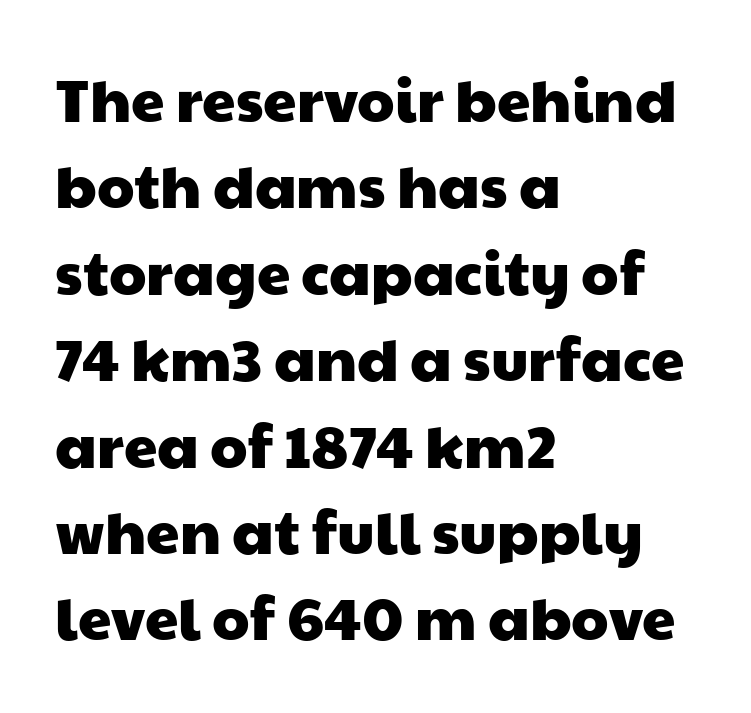
The image shows 60 px wide sans-serif type; set left-aligned, normal line spacing (1.44x), normal letter spacing, not underlined; low stroke contrast and a medium x-height.
